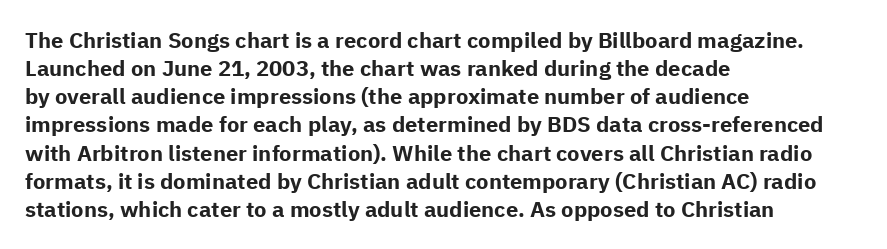
The image shows 22 px bold type, upright; set left-aligned, normal line spacing (1.28x), normal letter spacing, not underlined.
